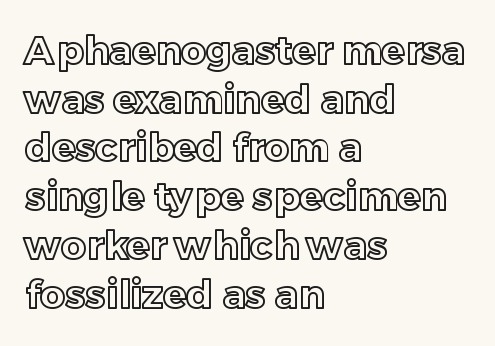
{"italic": "no", "width": "normal", "x_height": "medium", "monospaced": "no", "underline": "no", "align": "left", "line_spacing": "normal", "line_spacing_ratio": 1.25, "letter_spacing": "normal", "letter_spacing_em": 0.0, "glyph_px": 39}
